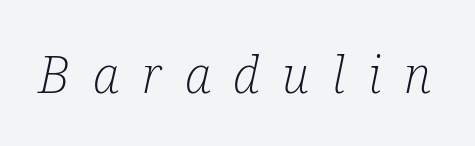
The image shows 51 px light, condensed serif type, italic (leaning right); set unusually wide letter spacing (+0.45 em), not underlined; low stroke contrast and a medium x-height.
